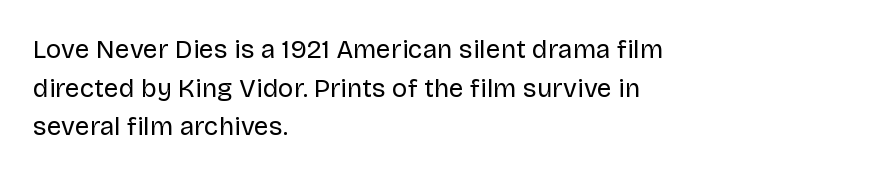
Q: Is the text bold? A: No.
Q: Is the text italic (slanted)? A: No, it is upright.
Q: Is the text underlined? A: No.
Q: How is the paragraph aligned? A: Left-aligned.
Q: Is the spacing between letters normal or unusually wide? A: Normal.
Q: Is the spacing between lines tight, normal or loose? A: Normal.
